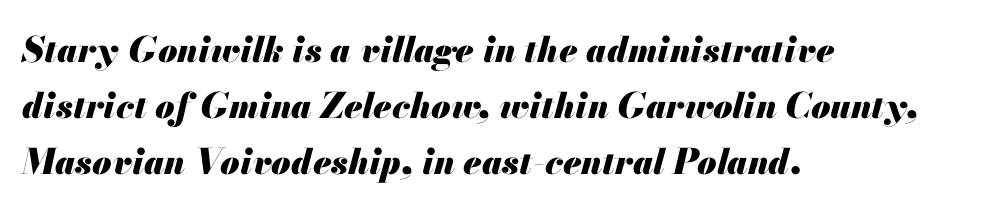
Q: Is the text bold? A: Yes.
Q: Is the text italic (slanted)? A: Yes, it leans right by about 13 degrees.
Q: Is the text underlined? A: No.
Q: How is the paragraph aligned? A: Left-aligned.
Q: Is the spacing between letters normal or unusually wide? A: Normal.
Q: Is the spacing between lines tight, normal or loose? A: Normal.
Q: Width (condensed, normal, or wide)? A: Normal.
Q: Stroke contrast? A: Medium.
Q: x-height? A: Small.
Q: Monospaced? A: No.
